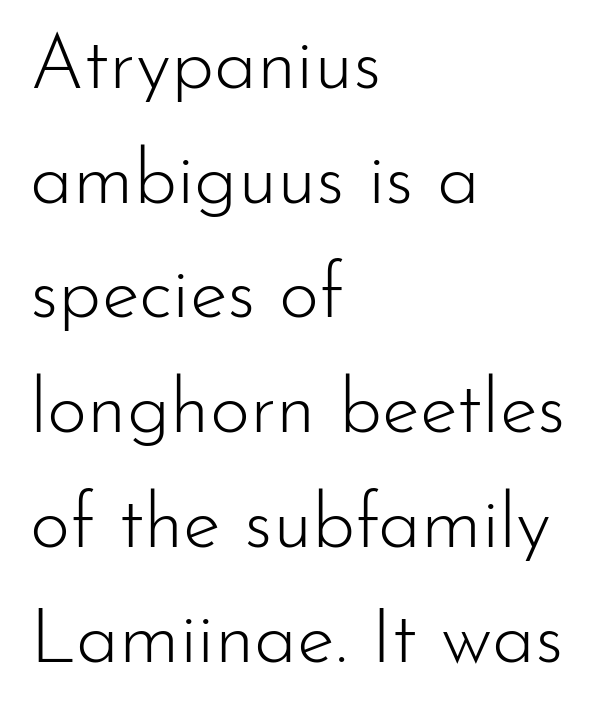
The image shows 77 px light sans-serif type, upright; set left-aligned, normal line spacing (1.49x), normal letter spacing, not underlined; low stroke contrast and a small x-height.
